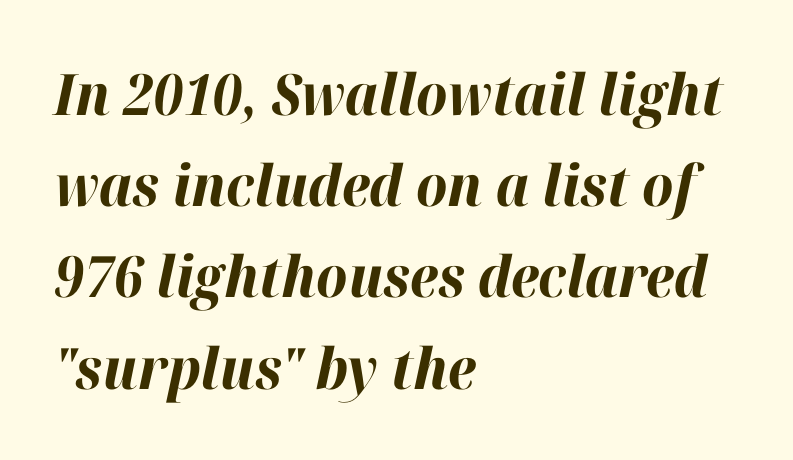
Q: Is the text bold? A: Yes.
Q: Is the text italic (slanted)? A: Yes, it leans right by about 12 degrees.
Q: Is the text underlined? A: No.
Q: How is the paragraph aligned? A: Left-aligned.
Q: Is the spacing between letters normal or unusually wide? A: Normal.
Q: Is the spacing between lines tight, normal or loose? A: Normal.
Q: Width (condensed, normal, or wide)? A: Normal.
Q: Stroke contrast? A: High.
Q: x-height? A: Medium.
Q: Monospaced? A: No.
